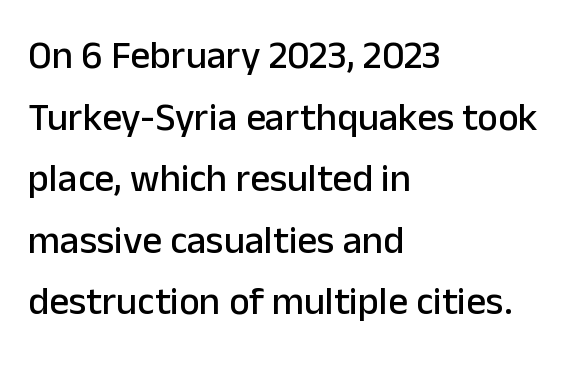
Q: Is the text italic (slanted)? A: No, it is upright.
Q: Is the typeface a serif or a sans-serif typeface? A: Sans-serif.
Q: Is the text underlined? A: No.
Q: How is the paragraph aligned? A: Left-aligned.
Q: Is the spacing between letters normal or unusually wide? A: Normal.
Q: Is the spacing between lines tight, normal or loose? A: Normal.
Q: Width (condensed, normal, or wide)? A: Normal.
Q: Stroke contrast? A: Low.
Q: x-height? A: Medium.
Q: Monospaced? A: No.
